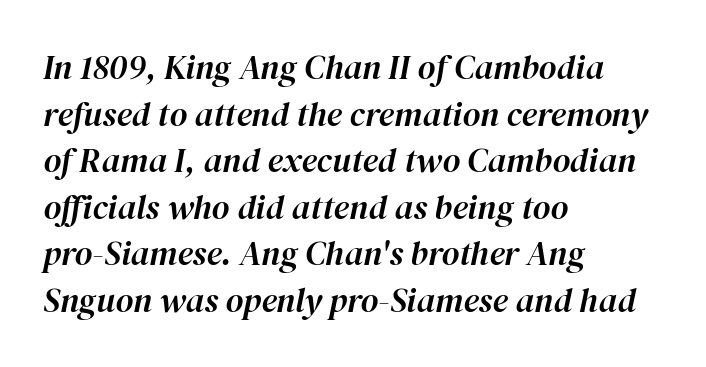
Q: Is the text italic (slanted)? A: Yes, it leans right by about 12 degrees.
Q: Is the text underlined? A: No.
Q: How is the paragraph aligned? A: Left-aligned.
Q: Is the spacing between letters normal or unusually wide? A: Normal.
Q: Is the spacing between lines tight, normal or loose? A: Normal.
Q: Width (condensed, normal, or wide)? A: Normal.
Q: Stroke contrast? A: High.
Q: x-height? A: Medium.
Q: Monospaced? A: No.
